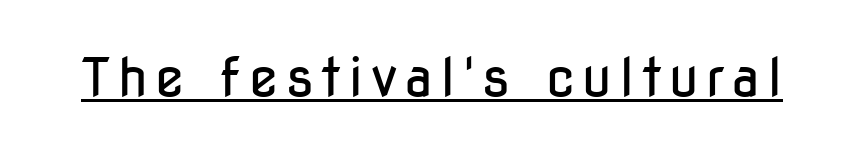
Q: Is the text bold? A: No.
Q: Is the text italic (slanted)? A: No, it is upright.
Q: Is the typeface a serif or a sans-serif typeface? A: Sans-serif.
Q: Is the text underlined? A: Yes.
Q: Width (condensed, normal, or wide)? A: Condensed.
Q: Stroke contrast? A: Low.
Q: x-height? A: Medium.
Q: Monospaced? A: No.
